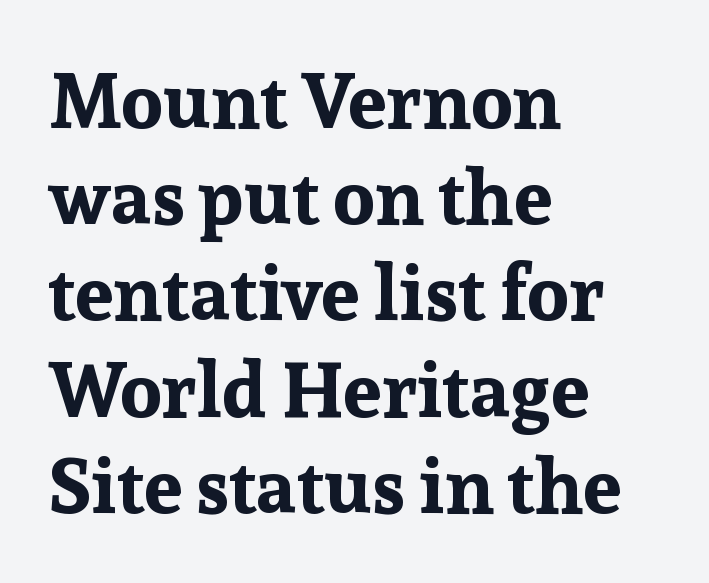
Notice how the passage keeps a crisp vertical edge on the left only. Typographic density is high because the face is bold. The rendering uses natural spacing where letterforms have individual widths. The typography opts for an upright posture over an oblique one. A clean baseline with only descenders dipping below it.
